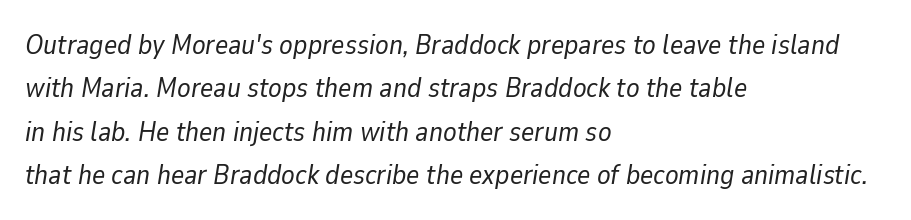
The image shows 28 px regular-weight type, italic (leaning right); set left-aligned, normal line spacing (1.55x), normal letter spacing, not underlined; low stroke contrast and a medium x-height.
